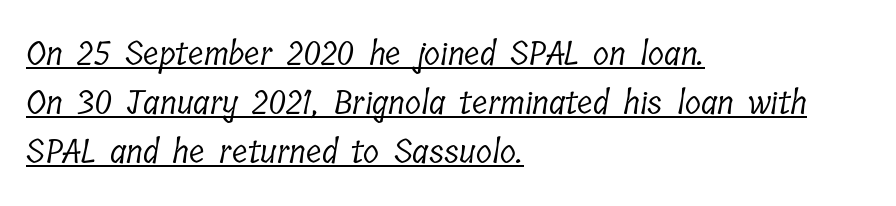
Q: Is the text bold? A: No.
Q: Is the typeface a serif or a sans-serif typeface? A: Serif.
Q: Is the text underlined? A: Yes.
Q: How is the paragraph aligned? A: Left-aligned.
Q: Is the spacing between letters normal or unusually wide? A: Normal.
Q: Is the spacing between lines tight, normal or loose? A: Normal.
Q: Width (condensed, normal, or wide)? A: Condensed.
Q: Stroke contrast? A: Low.
Q: x-height? A: Medium.
Q: Monospaced? A: No.
